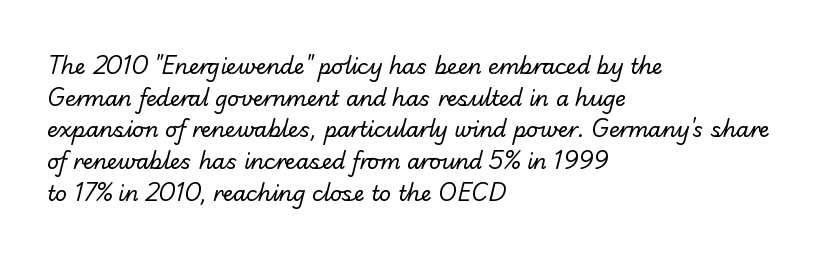
The image shows 21 px text type; set left-aligned, normal line spacing (1.51x), normal letter spacing, not underlined.
